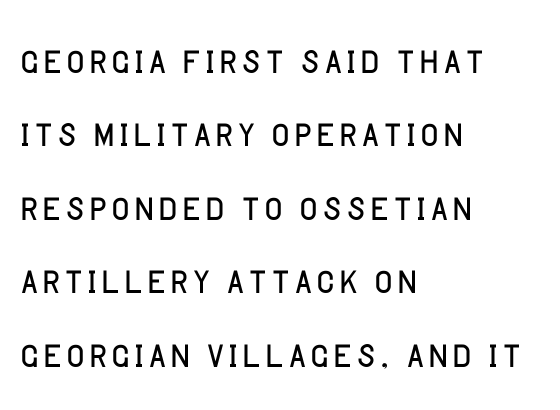
Notice how descenders clear the ascenders below comfortably — that's standard leading. The rendering keeps characters at their native spacing. The font sits on the lighter half of the weight spectrum, regular included. Clear beneath every line of the passage.
